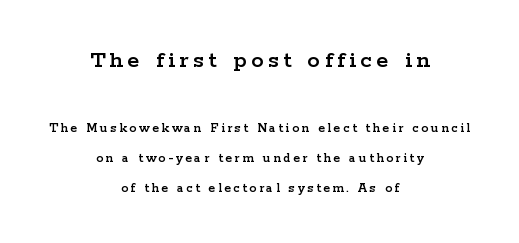
Here the first block reads like a headline and the second like body copy. These lines stand farther apart than default settings would place them. The type sits square on the baseline with zero lean. Letters rest on an invisible, unmarked baseline. The paragraph has two soft edges and a firm central axis.
